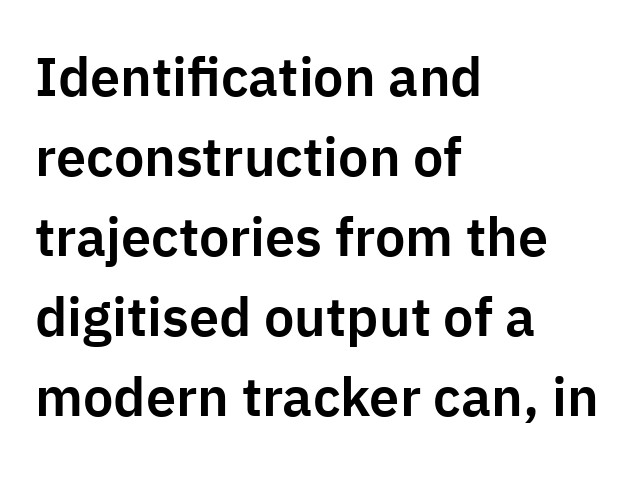
The image shows 54 px sans-serif type, upright; set left-aligned, normal line spacing (1.48x), normal letter spacing, not underlined; low stroke contrast and a medium x-height.
